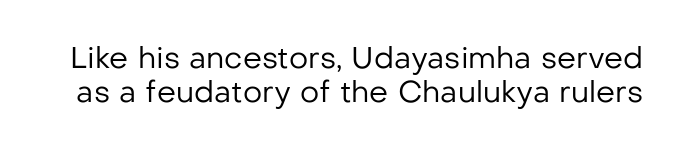
Q: Is the text bold? A: No.
Q: Is the text italic (slanted)? A: No, it is upright.
Q: Is the typeface a serif or a sans-serif typeface? A: Sans-serif.
Q: Is the text underlined? A: No.
Q: Is the spacing between letters normal or unusually wide? A: Normal.
Q: Is the spacing between lines tight, normal or loose? A: Tight.
Q: Width (condensed, normal, or wide)? A: Normal.
Q: Stroke contrast? A: Low.
Q: x-height? A: Medium.
Q: Monospaced? A: No.
